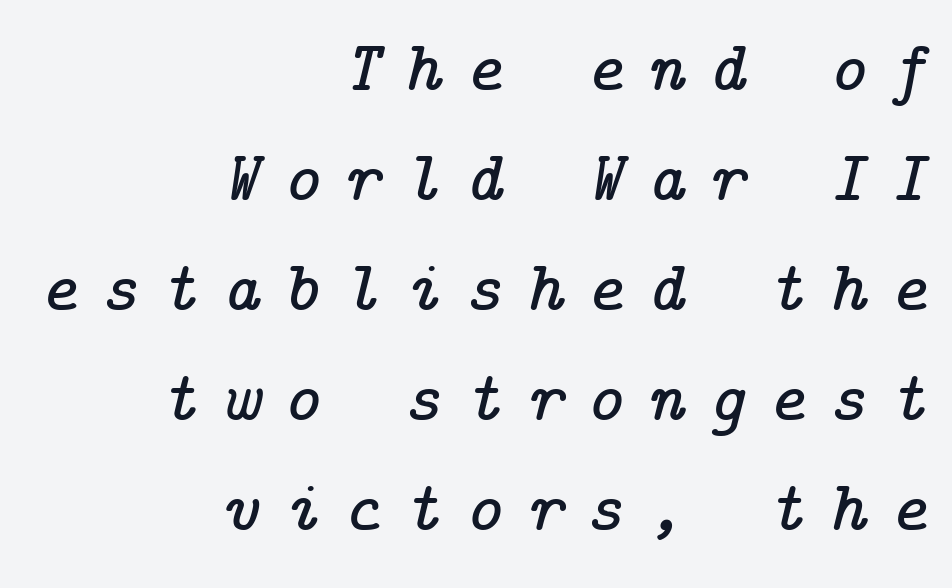
{"serif": "yes", "italic": "yes", "lean": "right", "slant_degrees": 14, "width": "normal", "stroke_contrast": "low", "x_height": "medium", "underline": "no", "align": "right", "line_spacing": "normal", "line_spacing_ratio": 1.55, "letter_spacing": "wide", "letter_spacing_em": 0.33, "glyph_px": 71}
